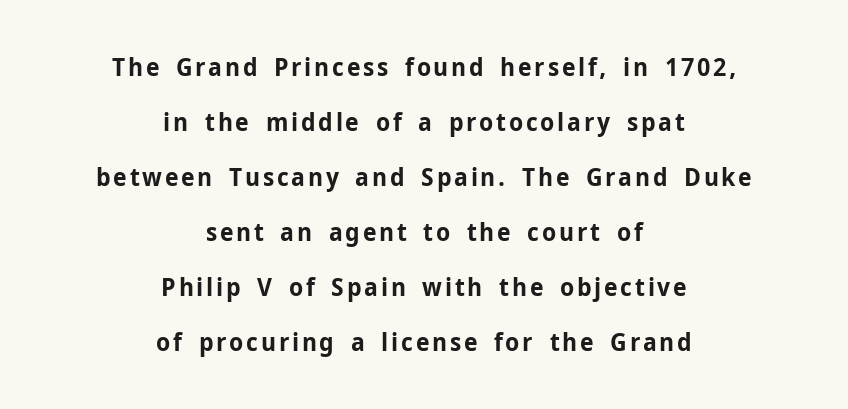
Q: Is the text bold? A: Yes.
Q: Is the text italic (slanted)? A: No, it is upright.
Q: Is the text underlined? A: No.
Q: How is the paragraph aligned? A: Centered.
Q: Is the spacing between lines tight, normal or loose? A: Loose.
